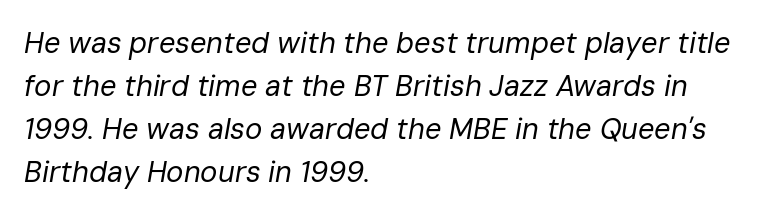
{"italic": "yes", "lean": "right", "slant_degrees": 10, "bold": "no", "weight": "regular", "width": "normal", "stroke_contrast": "low", "x_height": "medium", "monospaced": "no", "underline": "no", "align": "left", "line_spacing": "normal", "line_spacing_ratio": 1.48, "letter_spacing": "normal", "letter_spacing_em": 0.0, "glyph_px": 29}
